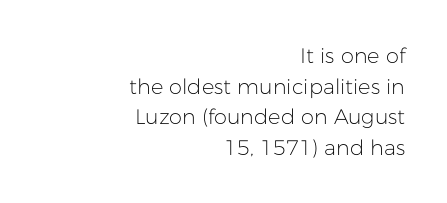
The image shows 21 px text type, upright; set right-aligned, normal line spacing (1.46x), normal letter spacing, not underlined.
